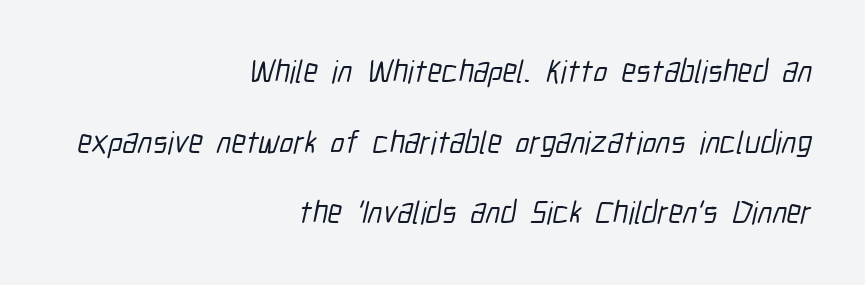
Letterform terminals end flat and unadorned throughout the passage. Here the glyphs are tracked normally, forming tight word shapes. Think of a printed novel: that variable character pitch is what you see here. Rule under the text: the space is simply empty.
